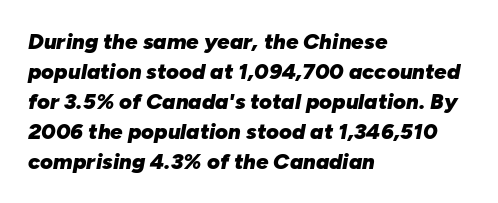
Q: Is the text bold? A: Yes.
Q: Is the text italic (slanted)? A: Yes, it leans right by about 10 degrees.
Q: Is the text underlined? A: No.
Q: How is the paragraph aligned? A: Left-aligned.
Q: Is the spacing between letters normal or unusually wide? A: Normal.
Q: Is the spacing between lines tight, normal or loose? A: Normal.
